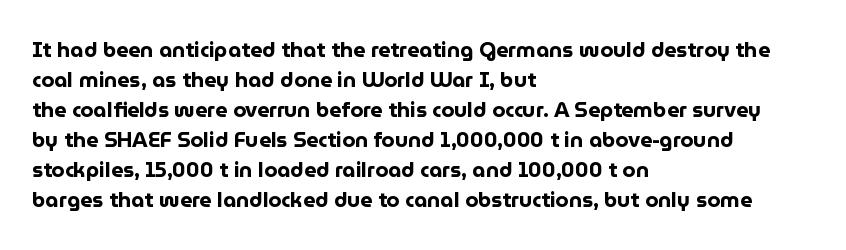
The image shows 21 px bold type, upright; set left-aligned, normal line spacing (1.43x), normal letter spacing, not underlined.
